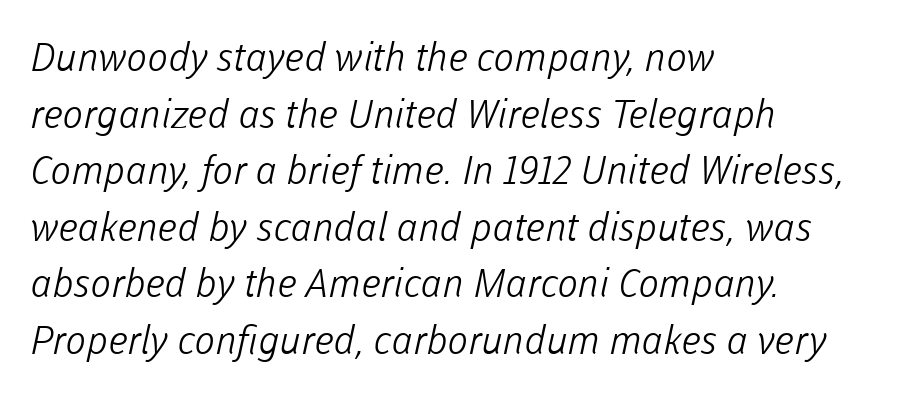
The image shows 39 px light sans-serif type; set left-aligned, normal line spacing (1.45x), normal letter spacing, not underlined; low stroke contrast and a medium x-height.
